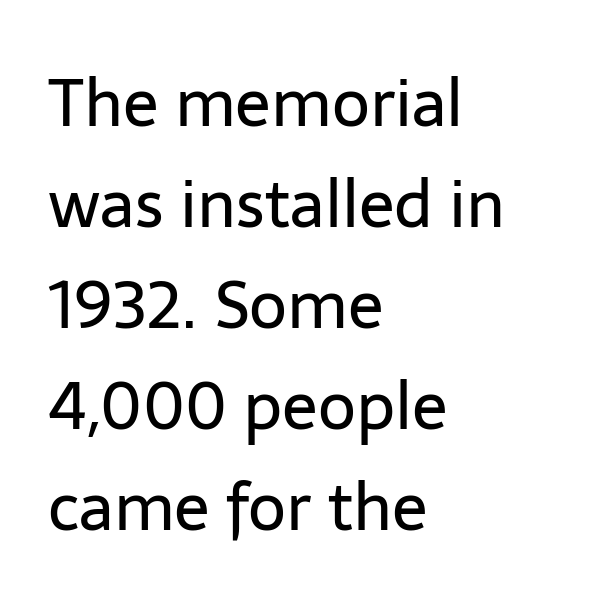
Here the glyphs are tracked normally, forming tight word shapes. These lines were composed using upright roman letters. The line-height multiplier appears to be the usual default. Looks like regular typesetting: each glyph gets only the width it needs. Nothing heavy about these letters — not bold at all. Check the space under the baseline: it is left empty.
